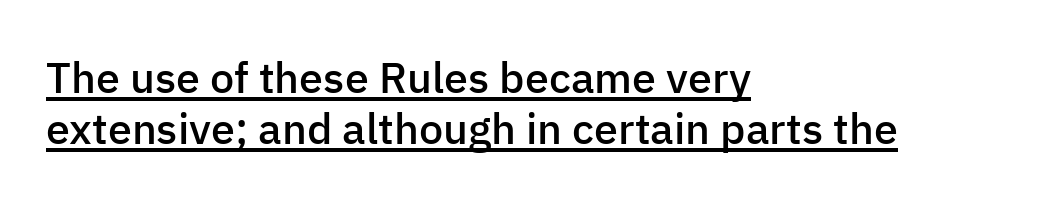
{"serif": "no", "italic": "no", "bold": "semi", "weight": "semibold", "width": "normal", "stroke_contrast": "low", "x_height": "medium", "monospaced": "no", "underline": "yes", "align": "left", "line_spacing_ratio": 1.18, "letter_spacing": "normal", "letter_spacing_em": 0.0, "glyph_px": 43}
